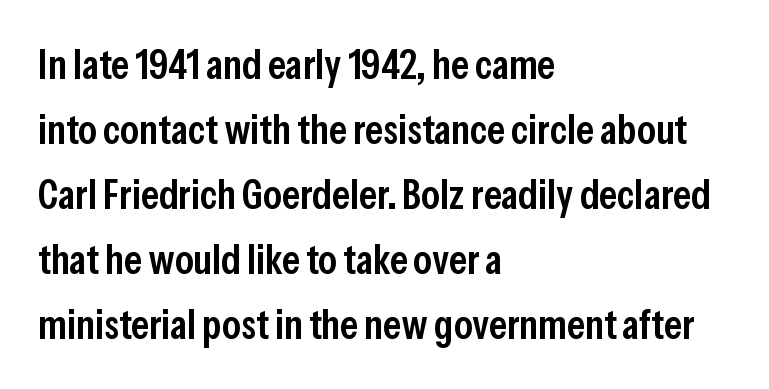
One-word summary of the alignment: left. Evenly set lines give the paragraph a standard silhouette. The type is set solid horizontally, with unmodified tracking. Each letter keeps its own natural width here, so spacing adapts to shape. Compared with an ordinary text face, these strokes are moderately heavier — a semibold.
